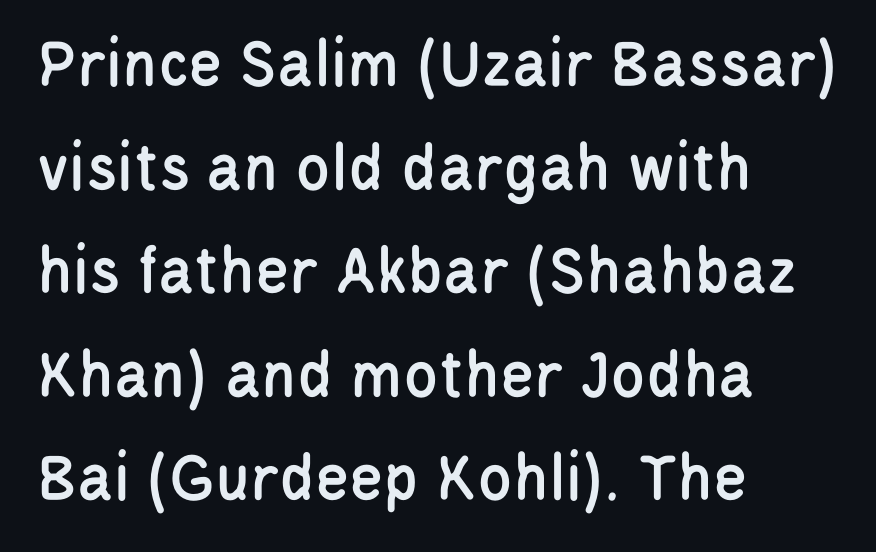
Bare-footed words on every line. Do the characters align in a grid? No, the font is proportional. Quick note: interline space is typical. The rendering anchors every line to the left-hand side. Type style note: lacks serifs. Words appear dense and cohesive because spacing is normal.
